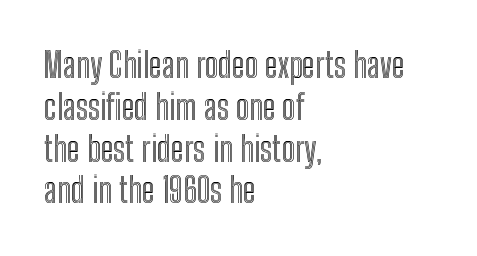
Q: Is the text italic (slanted)? A: No, it is upright.
Q: Is the text underlined? A: No.
Q: How is the paragraph aligned? A: Left-aligned.
Q: Is the spacing between letters normal or unusually wide? A: Normal.
Q: Width (condensed, normal, or wide)? A: Condensed.
Q: x-height? A: Medium.
Q: Monospaced? A: No.
